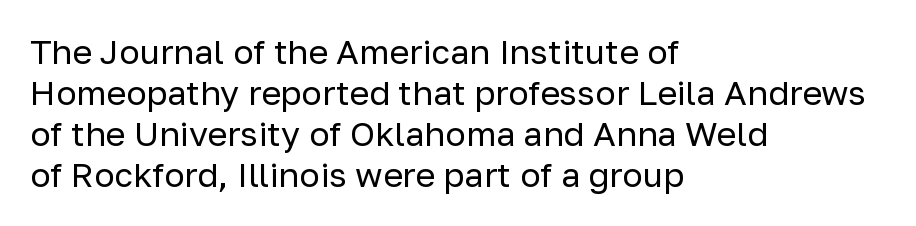
{"serif": "no", "italic": "no", "bold": "no", "weight": "regular", "width": "normal", "stroke_contrast": "low", "x_height": "medium", "monospaced": "no", "underline": "no", "align": "left", "line_spacing_ratio": 1.21, "letter_spacing": "normal", "letter_spacing_em": 0.0, "glyph_px": 34}
